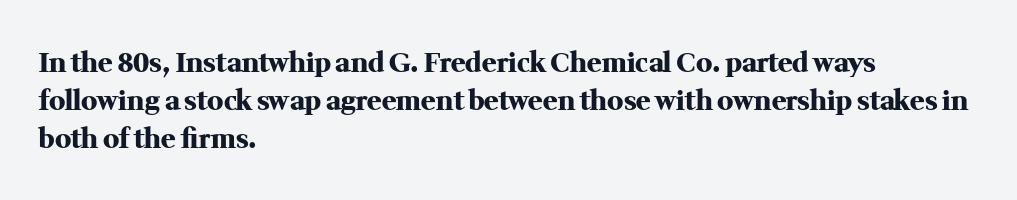
{"italic": "no", "bold": "yes", "underline": "no", "align": "left", "line_spacing": "normal", "line_spacing_ratio": 1.4, "letter_spacing": "normal", "letter_spacing_em": 0.0, "glyph_px": 27}
